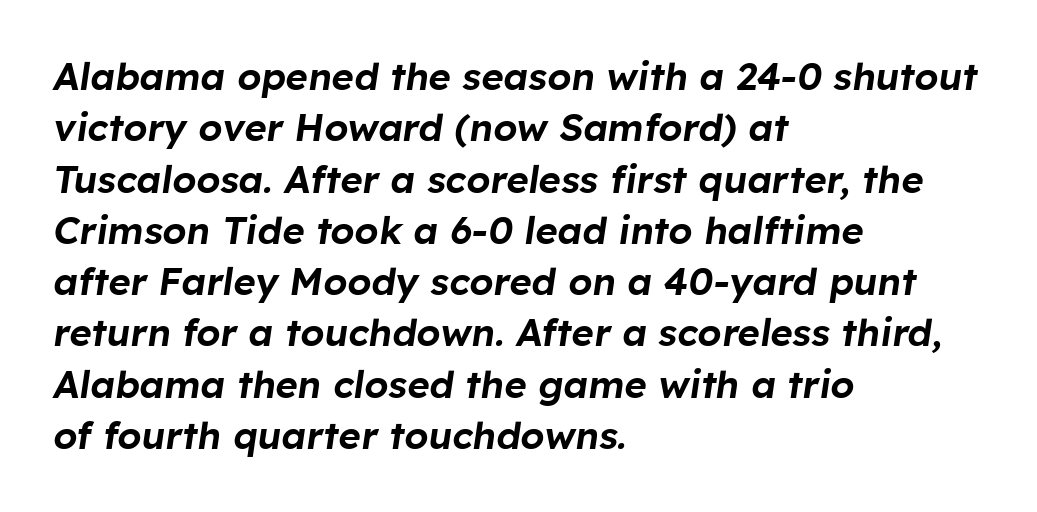
The image shows 38 px text type, italic (leaning right); set left-aligned, normal line spacing (1.35x), normal letter spacing, not underlined; low stroke contrast and a medium x-height.
